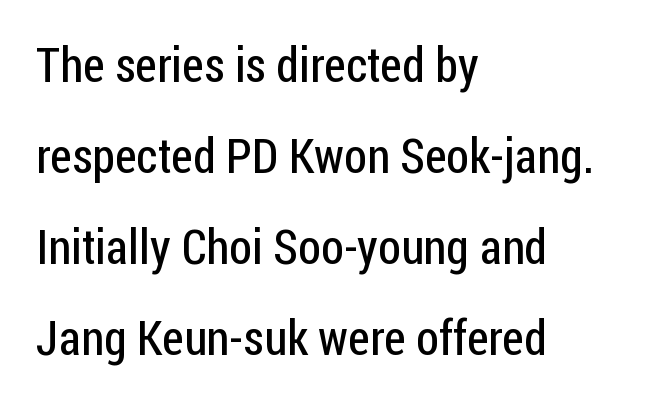
The image shows 49 px regular-weight, condensed sans-serif type, upright; set left-aligned, line spacing 1.86x, normal letter spacing, not underlined; low stroke contrast and a medium x-height.
